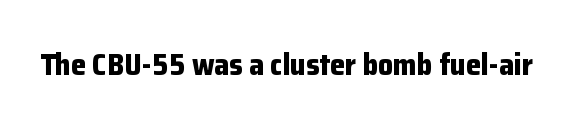
{"serif": "no", "italic": "no", "bold": "yes", "weight": "bold", "width": "normal", "stroke_contrast": "low", "x_height": "medium", "monospaced": "no", "underline": "no", "letter_spacing": "normal", "letter_spacing_em": 0.0, "glyph_px": 30}
